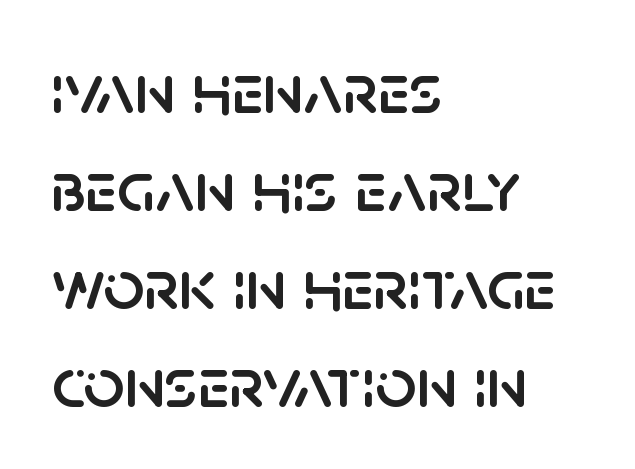
Q: Is the text italic (slanted)? A: No, it is upright.
Q: Is the typeface a serif or a sans-serif typeface? A: Sans-serif.
Q: Is the text underlined? A: No.
Q: How is the paragraph aligned? A: Left-aligned.
Q: Is the spacing between letters normal or unusually wide? A: Normal.
Q: Is the spacing between lines tight, normal or loose? A: Normal.
Q: Width (condensed, normal, or wide)? A: Normal.
Q: Stroke contrast? A: Low.
Q: x-height? A: Large.
Q: Monospaced? A: No.
